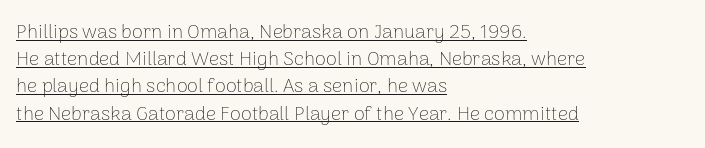
The image shows 20 px text type, upright; set left-aligned, normal line spacing (1.36x), normal letter spacing, underlined.
